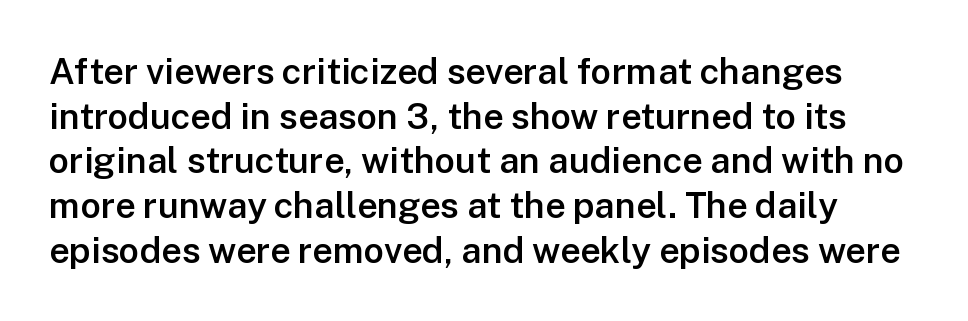
{"serif": "no", "italic": "no", "bold": "semi", "weight": "semibold", "width": "normal", "stroke_contrast": "low", "x_height": "medium", "monospaced": "no", "underline": "no", "line_spacing_ratio": 1.24, "letter_spacing": "normal", "letter_spacing_em": 0.0, "glyph_px": 36}
